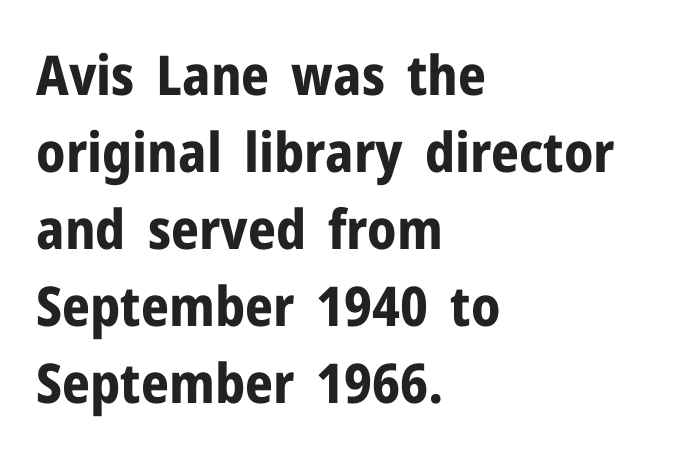
The image shows 55 px bold sans-serif type, upright; set left-aligned, normal line spacing (1.4x), normal letter spacing, not underlined; low stroke contrast and a medium x-height.
